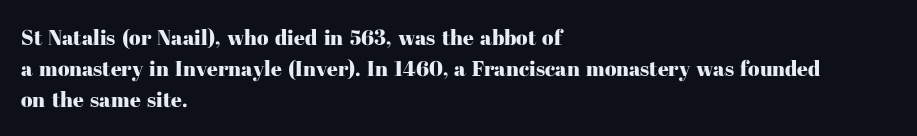
{"italic": "no", "underline": "no", "align": "left", "line_spacing": "normal", "line_spacing_ratio": 1.48, "letter_spacing": "normal", "letter_spacing_em": 0.0, "glyph_px": 21}
